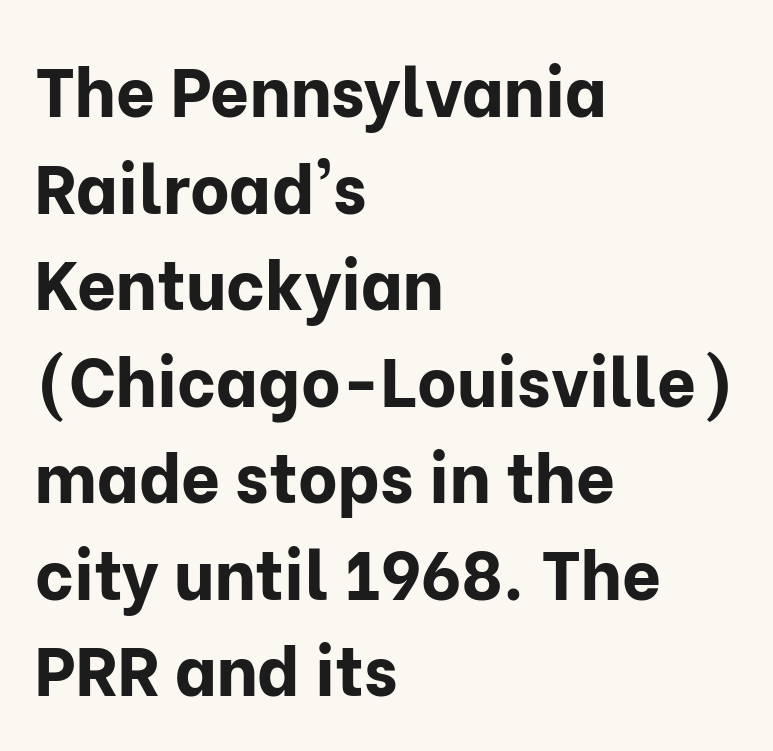
Q: Is the text bold? A: Yes.
Q: Is the text italic (slanted)? A: No, it is upright.
Q: Is the typeface a serif or a sans-serif typeface? A: Sans-serif.
Q: Is the text underlined? A: No.
Q: How is the paragraph aligned? A: Left-aligned.
Q: Is the spacing between letters normal or unusually wide? A: Normal.
Q: Is the spacing between lines tight, normal or loose? A: Normal.
Q: Width (condensed, normal, or wide)? A: Normal.
Q: Stroke contrast? A: Low.
Q: x-height? A: Medium.
Q: Monospaced? A: No.
